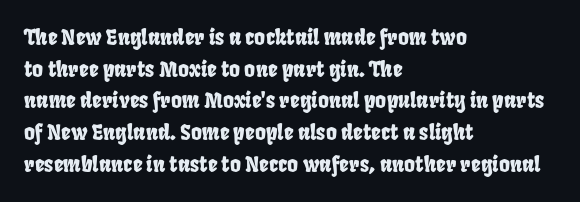
The image shows 21 px text type; set left-aligned, normal line spacing (1.51x), normal letter spacing, not underlined.
